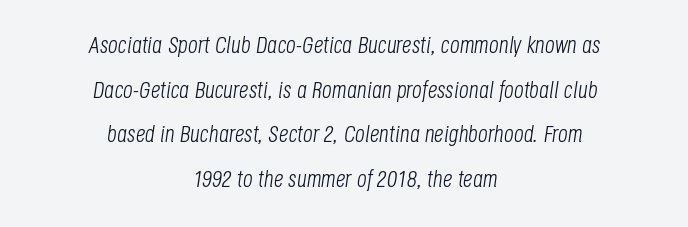
Q: Is the text bold? A: No.
Q: Is the text italic (slanted)? A: Yes, it leans right by about 8 degrees.
Q: Is the text underlined? A: No.
Q: How is the paragraph aligned? A: Centered.
Q: Is the spacing between letters normal or unusually wide? A: Normal.
